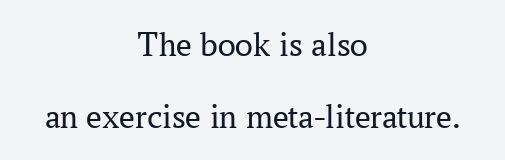
Q: Is the text bold? A: No.
Q: Is the text italic (slanted)? A: No, it is upright.
Q: Is the typeface a serif or a sans-serif typeface? A: Serif.
Q: Is the text underlined? A: No.
Q: How is the paragraph aligned? A: Centered.
Q: Is the spacing between letters normal or unusually wide? A: Normal.
Q: Is the spacing between lines tight, normal or loose? A: Loose.
Q: Width (condensed, normal, or wide)? A: Normal.
Q: Stroke contrast? A: Medium.
Q: x-height? A: Medium.
Q: Monospaced? A: No.
